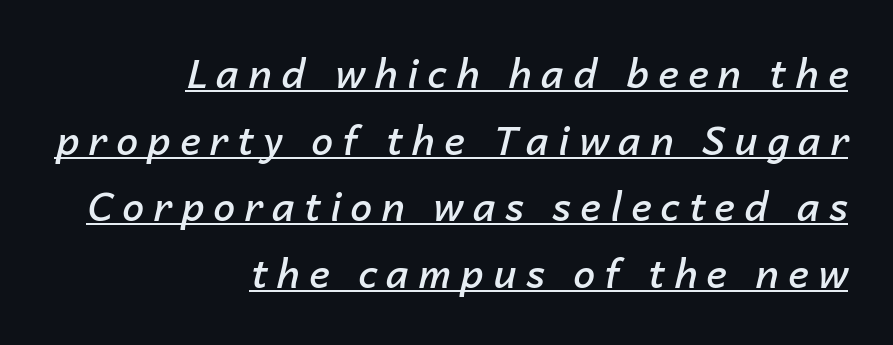
{"italic": "yes", "lean": "right", "slant_degrees": 14, "bold": "semi", "weight": "semibold", "width": "normal", "stroke_contrast": "low", "x_height": "medium", "monospaced": "no", "underline": "yes", "align": "right", "line_spacing_ratio": 1.71, "letter_spacing": "wide", "letter_spacing_em": 0.24, "glyph_px": 39}
